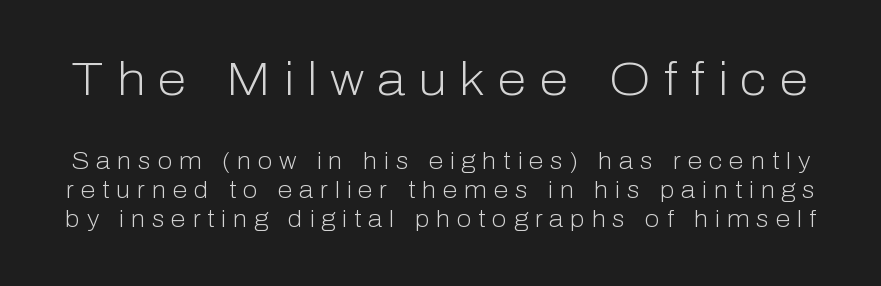
The image shows 47 px light sans-serif type, upright; set line spacing 1.2x, unusually wide letter spacing (+0.28 em), not underlined; the first (top) block is 1.96x larger; low stroke contrast and a medium x-height.
